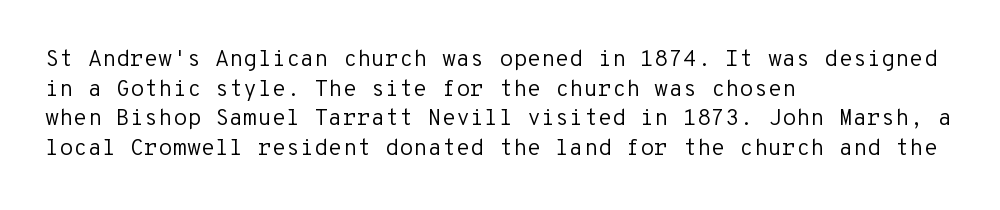
The lines sit at an ordinary, default distance from one another. The rag falls on the right side of this text block. The characters are drawn with everyday or finer stroke widths. Descender tails drop into unmarked territory.
